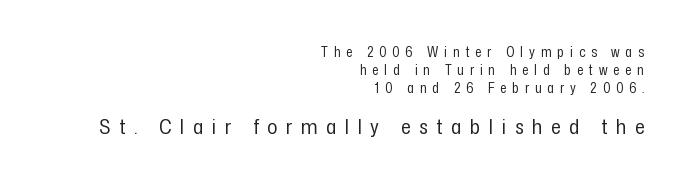
A roman cut, with each character standing at attention. Regarding leading, the lines here are spaced in the standard way. These two chunks differ in scale, with the bottom chunk taking the larger measure. These lines are set flush right with a ragged left edge.
